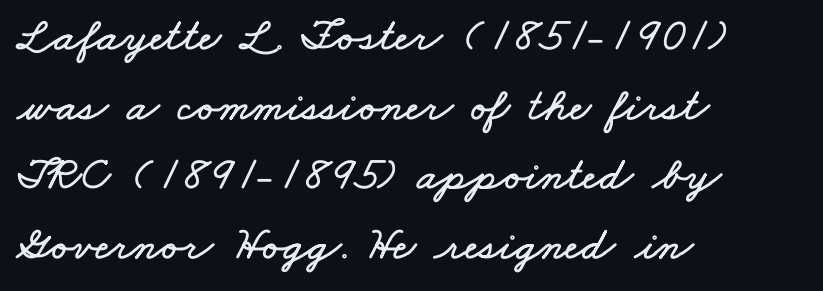
This rendering uses left alignment, leaving the right contour irregular. The block of text has a typical density, with ordinary space between rows. The letters advance in unequal steps, a hallmark of proportional type. Standard letterfit; no display-style spreading of the glyphs. The words here are not underlined.
